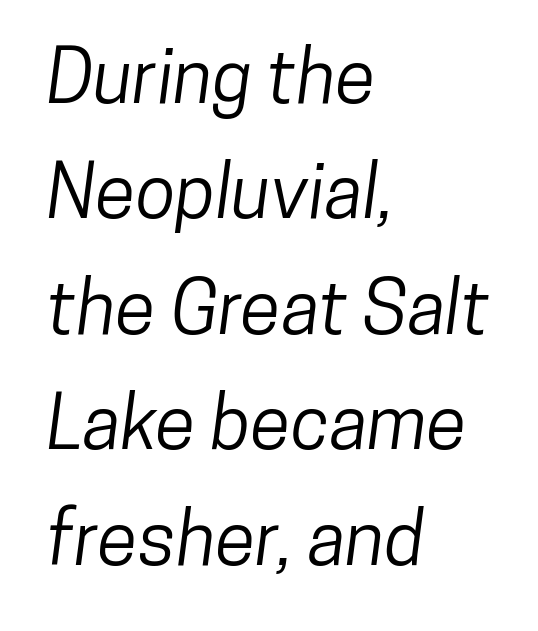
Q: Is the typeface a serif or a sans-serif typeface? A: Sans-serif.
Q: Is the text underlined? A: No.
Q: How is the paragraph aligned? A: Left-aligned.
Q: Is the spacing between letters normal or unusually wide? A: Normal.
Q: Is the spacing between lines tight, normal or loose? A: Normal.
Q: Width (condensed, normal, or wide)? A: Condensed.
Q: Stroke contrast? A: Low.
Q: x-height? A: Medium.
Q: Monospaced? A: No.
